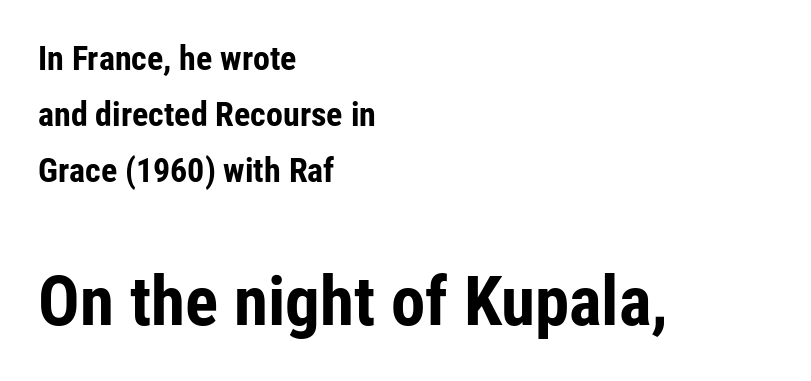
The image shows 69 px bold, condensed sans-serif type, upright; set left-aligned, normal line spacing (1.64x), normal letter spacing, not underlined; the second (bottom) block is 2.03x larger; low stroke contrast and a medium x-height.
